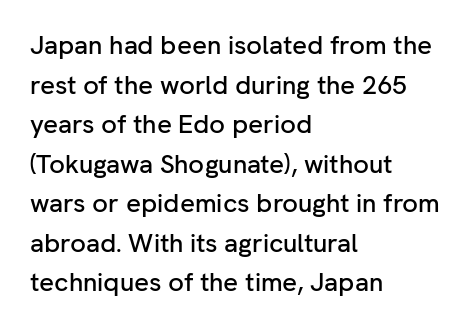
The image shows 26 px text type, upright; set left-aligned, normal line spacing (1.52x), normal letter spacing, not underlined.
